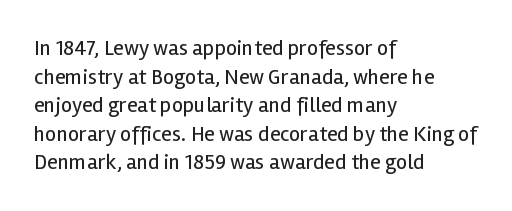
Check the space under the baseline: it is left empty. Characters follow at the spacing the type designer built in. These glyphs show unthickened strokes, regular width or finer. This is the regular roman posture of the typeface. A typesetter would call this leading conventional body-copy spacing. The compositor pushed each line to the left boundary.
